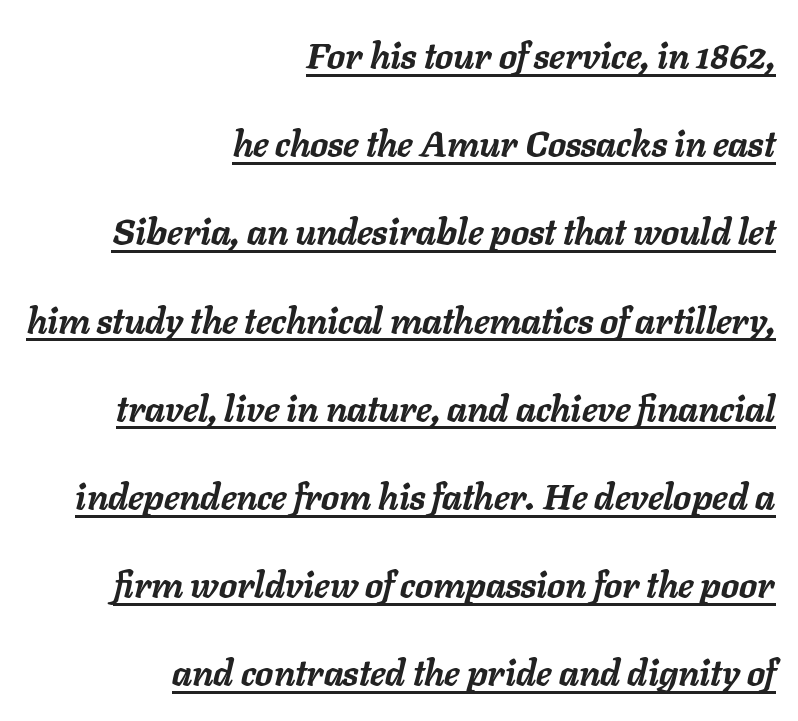
{"italic": "yes", "lean": "right", "slant_degrees": 11, "bold": "yes", "weight": "semibold", "width": "normal", "stroke_contrast": "low", "x_height": "medium", "monospaced": "no", "underline": "yes", "align": "right", "line_spacing": "loose", "line_spacing_ratio": 2.45, "letter_spacing": "normal", "letter_spacing_em": 0.0, "glyph_px": 36}
